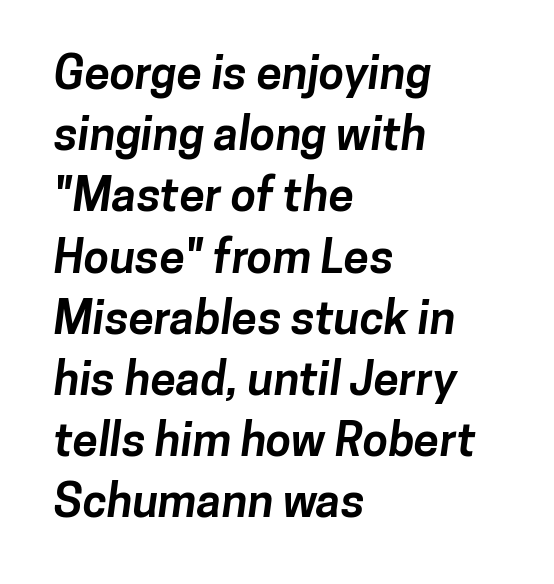
The image shows 46 px bold sans-serif type; set left-aligned, normal line spacing (1.33x), normal letter spacing, not underlined; low stroke contrast and a medium x-height.
